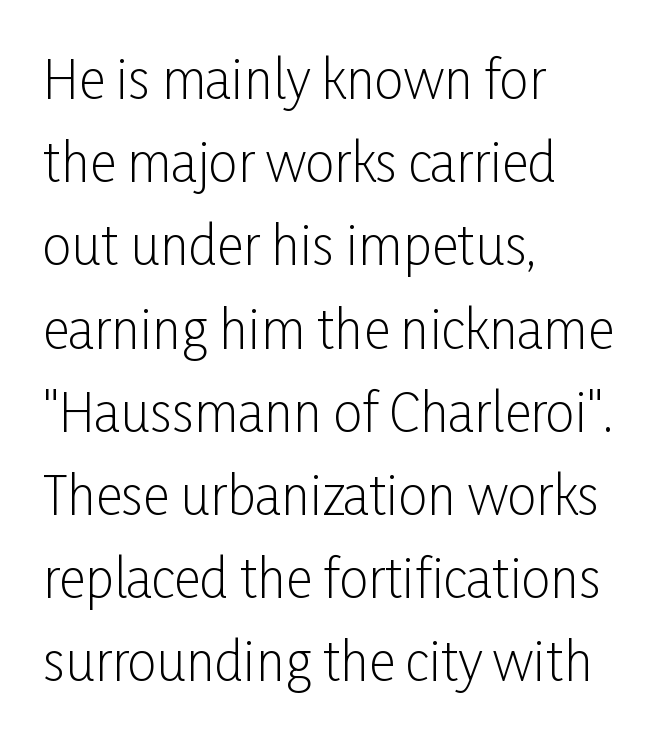
{"serif": "no", "italic": "no", "bold": "no", "weight": "light", "width": "condensed", "stroke_contrast": "low", "x_height": "medium", "monospaced": "no", "underline": "no", "align": "left", "line_spacing": "normal", "line_spacing_ratio": 1.6, "letter_spacing": "normal", "letter_spacing_em": 0.0, "glyph_px": 52}
